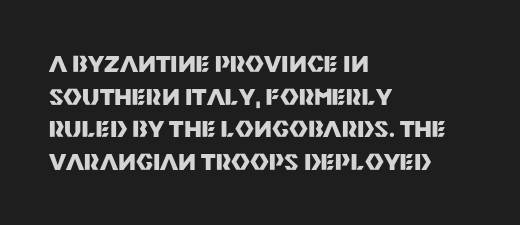
Q: Is the text bold? A: Yes.
Q: Is the text italic (slanted)? A: No, it is upright.
Q: Is the text underlined? A: No.
Q: How is the paragraph aligned? A: Left-aligned.
Q: Is the spacing between letters normal or unusually wide? A: Normal.
Q: Is the spacing between lines tight, normal or loose? A: Normal.
